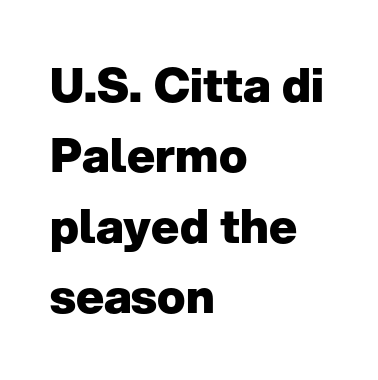
Q: Is the text bold? A: Yes.
Q: Is the text italic (slanted)? A: No, it is upright.
Q: Is the typeface a serif or a sans-serif typeface? A: Sans-serif.
Q: Is the text underlined? A: No.
Q: How is the paragraph aligned? A: Left-aligned.
Q: Is the spacing between letters normal or unusually wide? A: Normal.
Q: Is the spacing between lines tight, normal or loose? A: Normal.
Q: Width (condensed, normal, or wide)? A: Normal.
Q: Stroke contrast? A: Low.
Q: x-height? A: Medium.
Q: Monospaced? A: No.
